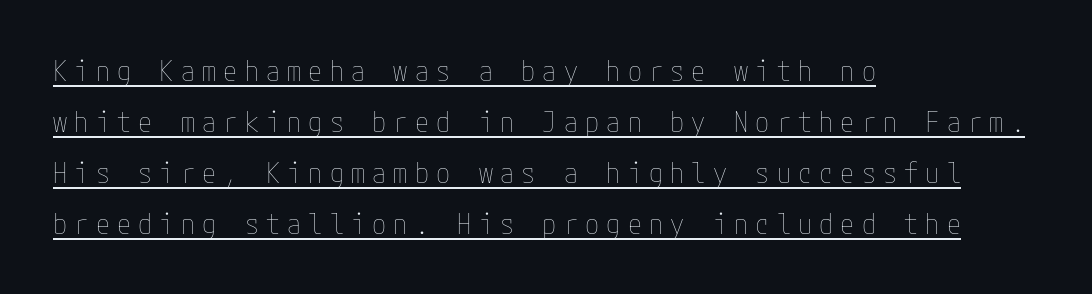
The face used here is rendered with a markedly widened letterfit. This sample carries an underscore along the baseline area. The passage shown is not bold in any degree. Left-aligned paragraph, ragged on the right. The typography opts for an upright posture over an oblique one.
